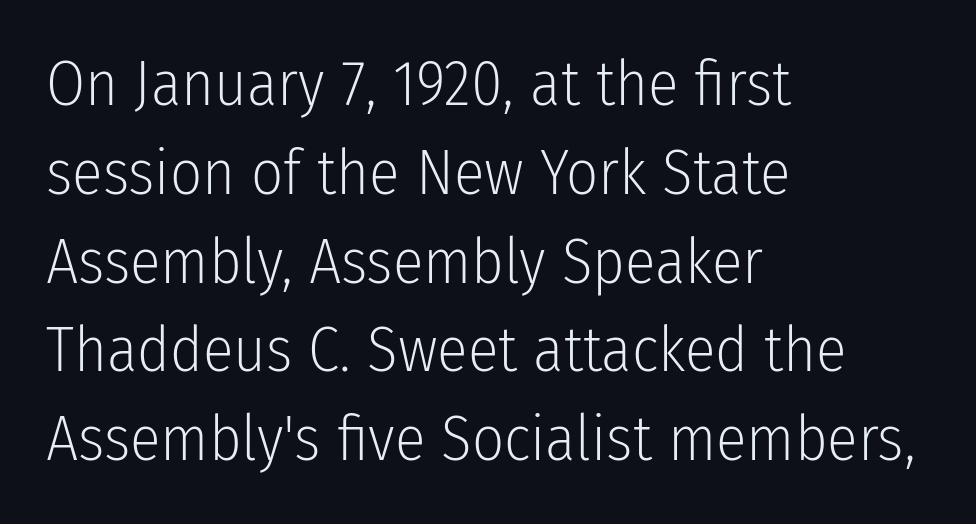
Q: Is the text bold? A: No.
Q: Is the text italic (slanted)? A: No, it is upright.
Q: Is the typeface a serif or a sans-serif typeface? A: Sans-serif.
Q: Is the text underlined? A: No.
Q: How is the paragraph aligned? A: Left-aligned.
Q: Is the spacing between letters normal or unusually wide? A: Normal.
Q: Is the spacing between lines tight, normal or loose? A: Normal.
Q: Width (condensed, normal, or wide)? A: Condensed.
Q: Stroke contrast? A: Low.
Q: x-height? A: Medium.
Q: Monospaced? A: No.
